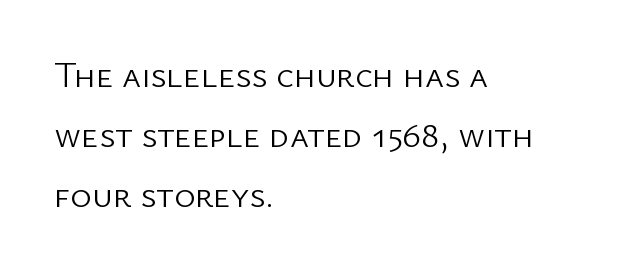
Q: Is the text bold? A: No.
Q: Is the text italic (slanted)? A: No, it is upright.
Q: Is the typeface a serif or a sans-serif typeface? A: Sans-serif.
Q: Is the text underlined? A: No.
Q: How is the paragraph aligned? A: Left-aligned.
Q: Is the spacing between letters normal or unusually wide? A: Normal.
Q: Is the spacing between lines tight, normal or loose? A: Normal.
Q: Width (condensed, normal, or wide)? A: Normal.
Q: Stroke contrast? A: Low.
Q: x-height? A: Medium.
Q: Monospaced? A: No.
